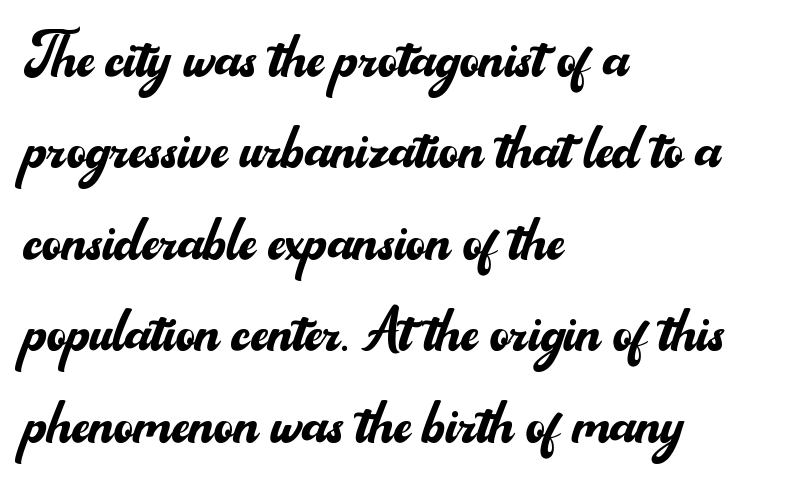
The image shows 75 px regular-weight sans-serif type; set left-aligned, line spacing 1.22x, normal letter spacing, not underlined; medium stroke contrast and a small x-height.
